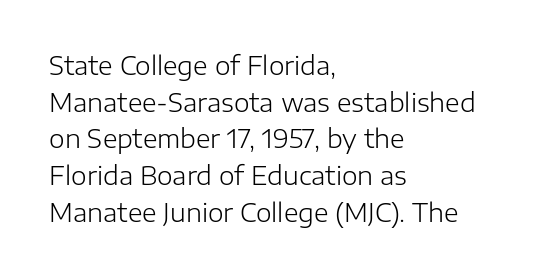
Weight: in the light-to-regular range. In CSS terms this would be text-align: left. The letters stand straight up with perfectly vertical stems. Each new line begins a customary step beneath the previous one. Characters follow at the spacing the type designer built in.
